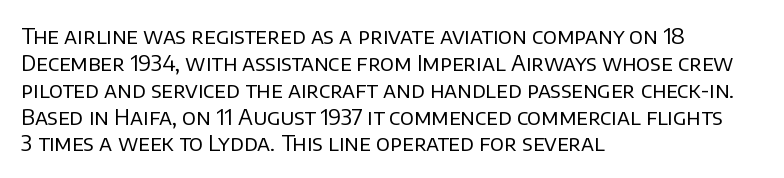
Q: Is the text bold? A: No.
Q: Is the text italic (slanted)? A: No, it is upright.
Q: Is the text underlined? A: No.
Q: How is the paragraph aligned? A: Left-aligned.
Q: Is the spacing between letters normal or unusually wide? A: Normal.
